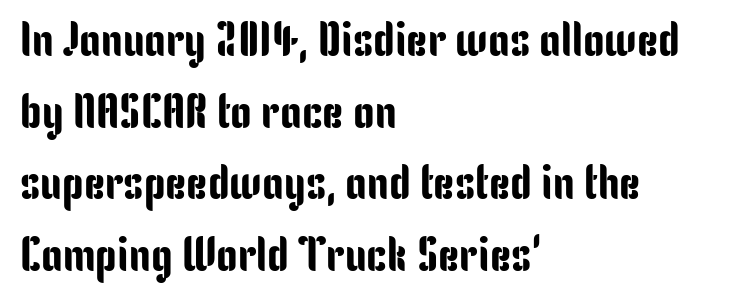
Q: Is the text italic (slanted)? A: No, it is upright.
Q: Is the typeface a serif or a sans-serif typeface? A: Sans-serif.
Q: Is the text underlined? A: No.
Q: How is the paragraph aligned? A: Left-aligned.
Q: Is the spacing between letters normal or unusually wide? A: Normal.
Q: Is the spacing between lines tight, normal or loose? A: Normal.
Q: Width (condensed, normal, or wide)? A: Condensed.
Q: Stroke contrast? A: Low.
Q: x-height? A: Medium.
Q: Monospaced? A: No.
